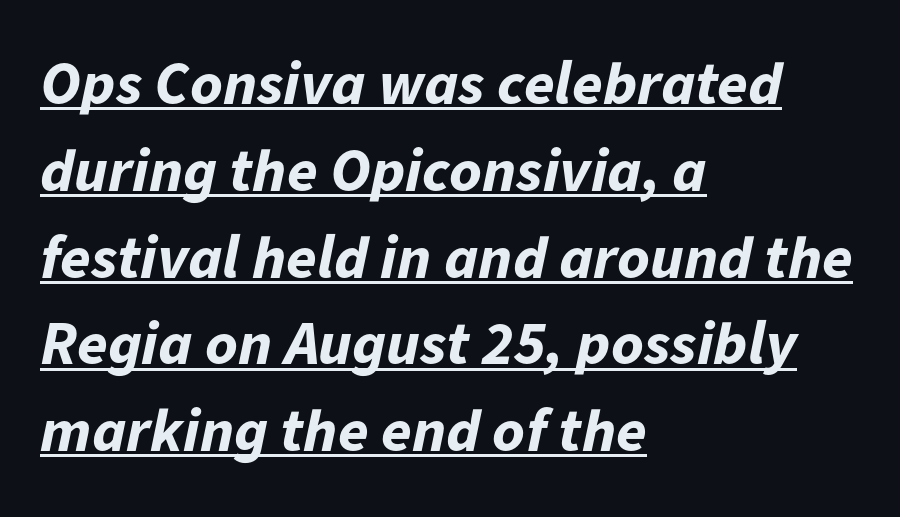
{"italic": "yes", "lean": "right", "slant_degrees": 11, "bold": "yes", "weight": "bold", "width": "normal", "stroke_contrast": "low", "x_height": "medium", "monospaced": "no", "underline": "yes", "align": "left", "line_spacing": "normal", "line_spacing_ratio": 1.4, "letter_spacing": "normal", "letter_spacing_em": 0.0, "glyph_px": 62}
